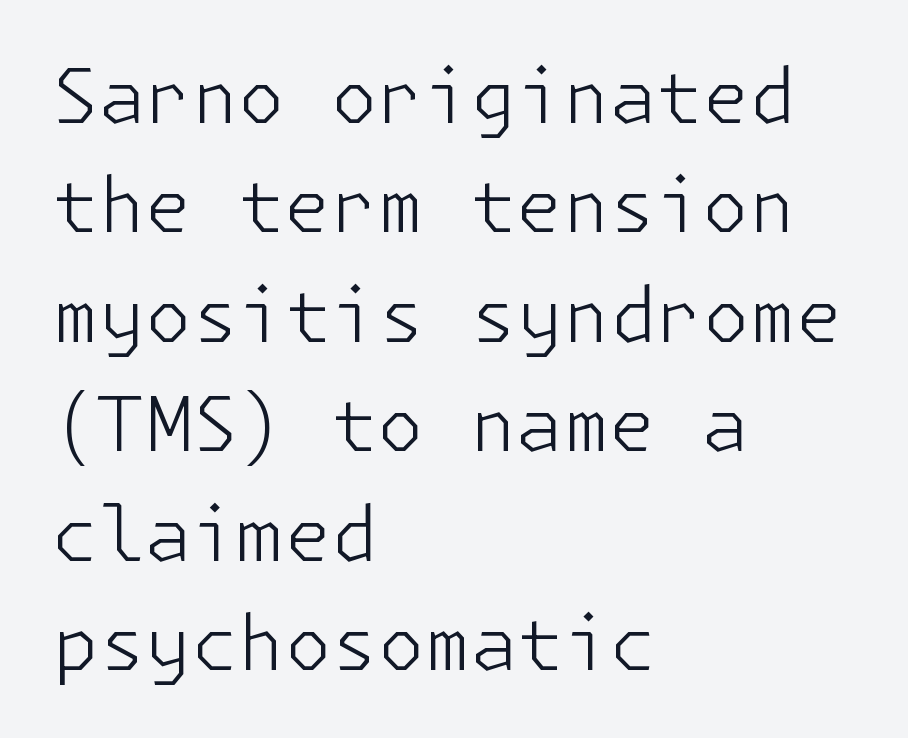
Q: Is the text bold? A: No.
Q: Is the text italic (slanted)? A: No, it is upright.
Q: Is the typeface a serif or a sans-serif typeface? A: Sans-serif.
Q: Is the text underlined? A: No.
Q: How is the paragraph aligned? A: Left-aligned.
Q: Is the spacing between letters normal or unusually wide? A: Normal.
Q: Is the spacing between lines tight, normal or loose? A: Normal.
Q: Width (condensed, normal, or wide)? A: Normal.
Q: Stroke contrast? A: Low.
Q: x-height? A: Medium.
